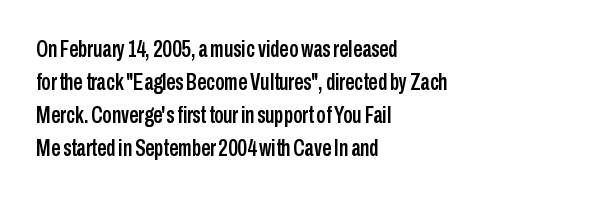
The image shows 23 px text type, upright; set left-aligned, normal line spacing (1.43x), normal letter spacing, not underlined.
